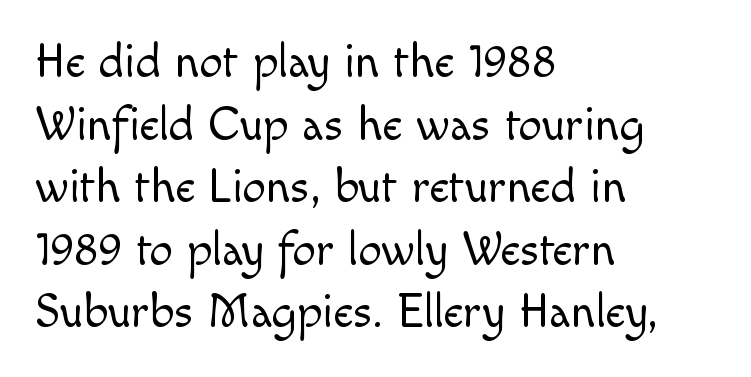
Q: Is the text bold? A: No.
Q: Is the text italic (slanted)? A: No, it is upright.
Q: Is the typeface a serif or a sans-serif typeface? A: Sans-serif.
Q: Is the text underlined? A: No.
Q: How is the paragraph aligned? A: Left-aligned.
Q: Is the spacing between letters normal or unusually wide? A: Normal.
Q: Is the spacing between lines tight, normal or loose? A: Normal.
Q: Width (condensed, normal, or wide)? A: Normal.
Q: x-height? A: Small.
Q: Monospaced? A: No.
